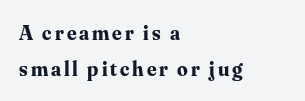
Q: Is the text bold? A: Yes.
Q: Is the text italic (slanted)? A: No, it is upright.
Q: Is the text underlined? A: No.
Q: How is the paragraph aligned? A: Left-aligned.
Q: Is the spacing between lines tight, normal or loose? A: Normal.
